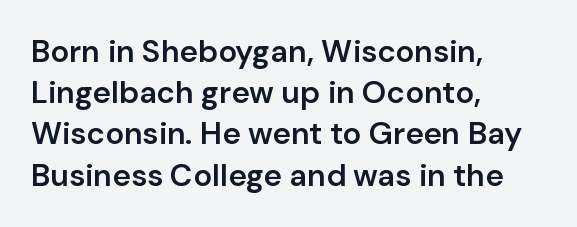
The image shows 31 px semibold sans-serif type, upright; set left-aligned, normal line spacing (1.33x), normal letter spacing, not underlined; low stroke contrast and a medium x-height.
